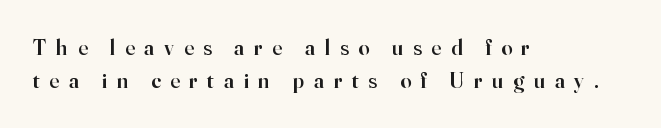
The lines sit at an ordinary, default distance from one another. Look at the tracking — it's clearly loosened, letters drifting apart. The space directly below the letters is spotless. Typesetter's note: demi weight, one step under bold. The compositor pushed each line to the left boundary.
